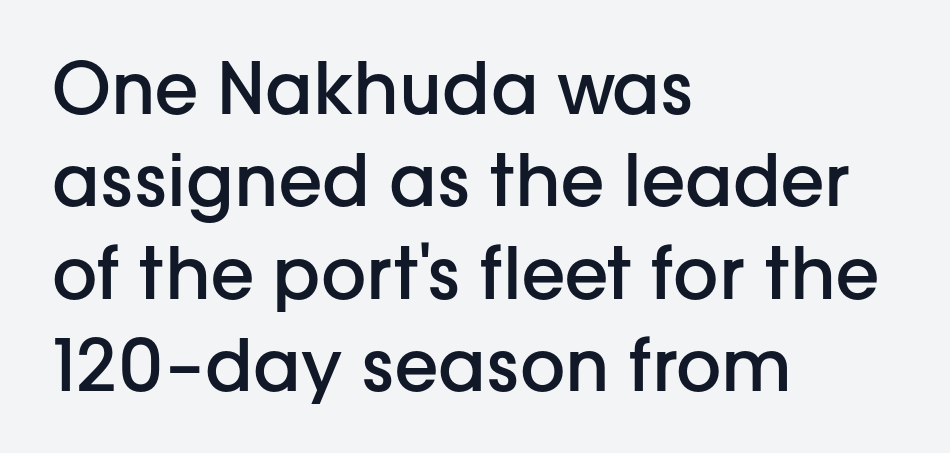
Q: Is the text bold? A: Semi-bold.
Q: Is the text italic (slanted)? A: No, it is upright.
Q: Is the typeface a serif or a sans-serif typeface? A: Sans-serif.
Q: Is the text underlined? A: No.
Q: How is the paragraph aligned? A: Left-aligned.
Q: Is the spacing between letters normal or unusually wide? A: Normal.
Q: Is the spacing between lines tight, normal or loose? A: Normal.
Q: Width (condensed, normal, or wide)? A: Normal.
Q: Stroke contrast? A: Low.
Q: x-height? A: Medium.
Q: Monospaced? A: No.
